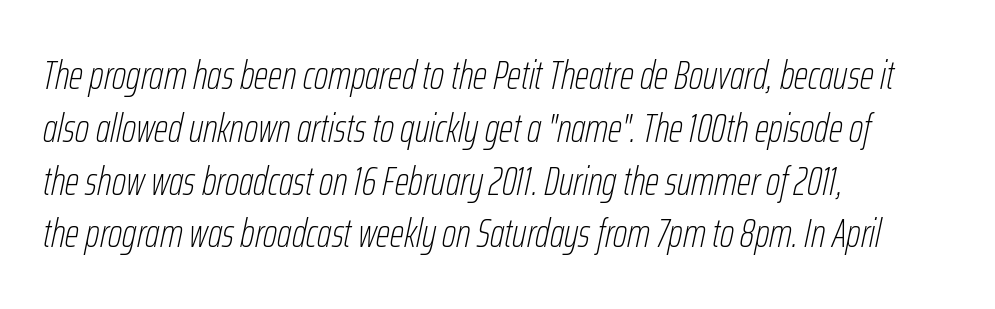
The area under the type is left untouched. In terms of posture, this sample is oblique. The text block is weighted toward the left margin, trailing off unevenly rightward. Caption: face not bold, strokes unweighted. Rows of type keep a routine distance in the vertical direction.
